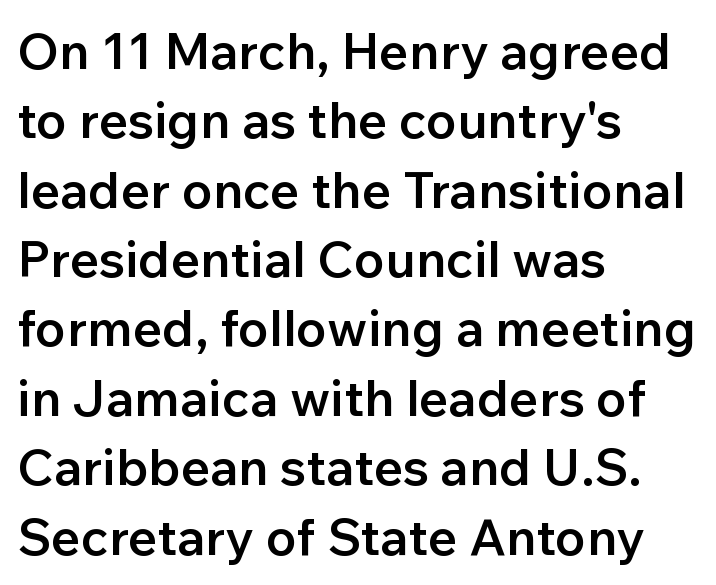
The image shows 51 px semibold sans-serif type, upright; set left-aligned, normal line spacing (1.36x), normal letter spacing, not underlined; low stroke contrast and a medium x-height.
